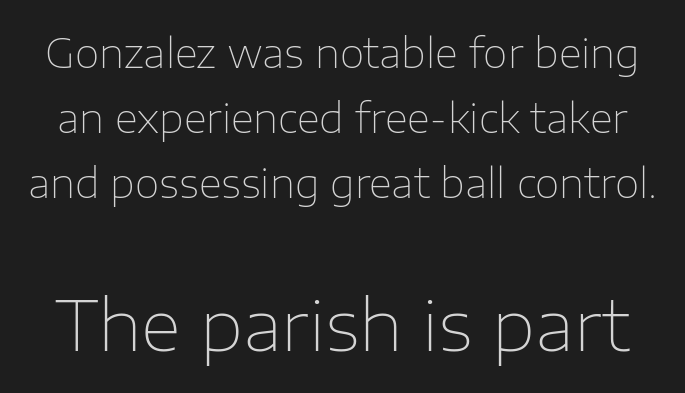
The image shows 70 px thin sans-serif type, upright; set normal line spacing (1.63x), normal letter spacing, not underlined; the second (bottom) block is 1.75x larger; low stroke contrast and a medium x-height.
